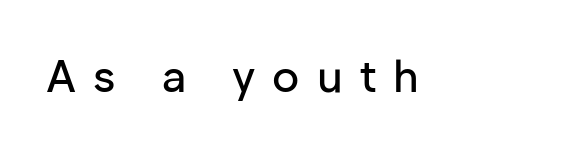
The image shows 45 px sans-serif type, upright; set unusually wide letter spacing (+0.38 em), not underlined; low stroke contrast and a medium x-height.
